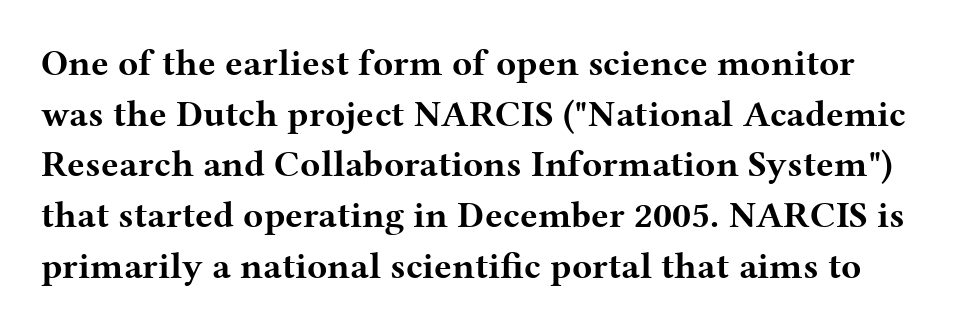
Q: Is the text bold? A: Yes.
Q: Is the text italic (slanted)? A: No, it is upright.
Q: Is the typeface a serif or a sans-serif typeface? A: Serif.
Q: Is the text underlined? A: No.
Q: Is the spacing between letters normal or unusually wide? A: Normal.
Q: Is the spacing between lines tight, normal or loose? A: Normal.
Q: Width (condensed, normal, or wide)? A: Wide.
Q: Stroke contrast? A: Medium.
Q: x-height? A: Medium.
Q: Monospaced? A: No.
